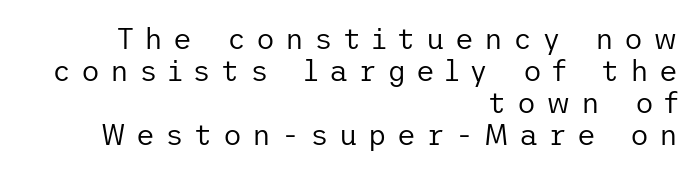
Q: Is the text bold? A: No.
Q: Is the text italic (slanted)? A: No, it is upright.
Q: Is the typeface a serif or a sans-serif typeface? A: Sans-serif.
Q: Is the text underlined? A: No.
Q: How is the paragraph aligned? A: Right-aligned.
Q: Is the spacing between letters normal or unusually wide? A: Unusually wide.
Q: Is the spacing between lines tight, normal or loose? A: Tight.
Q: Width (condensed, normal, or wide)? A: Normal.
Q: Stroke contrast? A: Low.
Q: x-height? A: Medium.
